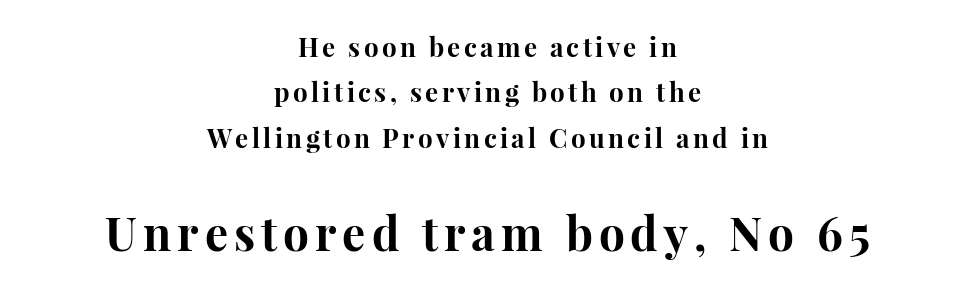
{"serif": "yes", "italic": "no", "bold": "yes", "weight": "bold", "width": "normal", "stroke_contrast": "high", "x_height": "medium", "monospaced": "no", "underline": "no", "align": "center", "line_spacing_ratio": 1.75, "larger_block": "second", "size_ratio": 1.77, "glyph_px": 46}
